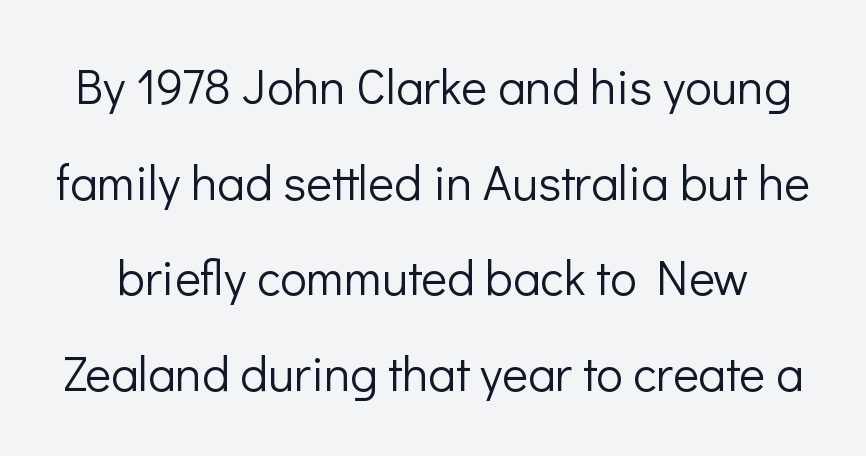
{"serif": "no", "italic": "no", "bold": "no", "weight": "light", "width": "normal", "stroke_contrast": "low", "x_height": "medium", "monospaced": "no", "underline": "no", "line_spacing": "loose", "line_spacing_ratio": 1.95, "letter_spacing": "normal", "letter_spacing_em": 0.0, "glyph_px": 49}
